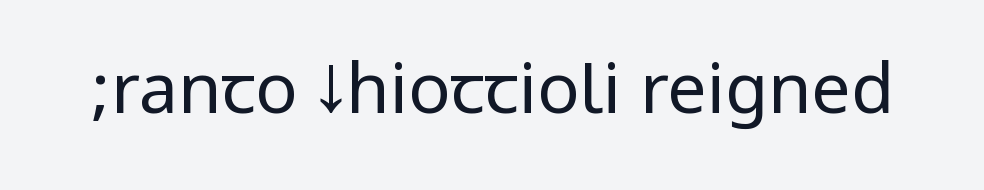
Q: Is the text bold? A: No.
Q: Is the text italic (slanted)? A: No, it is upright.
Q: Is the typeface a serif or a sans-serif typeface? A: Sans-serif.
Q: Is the text underlined? A: No.
Q: Is the spacing between letters normal or unusually wide? A: Normal.
Q: Width (condensed, normal, or wide)? A: Condensed.
Q: Stroke contrast? A: Low.
